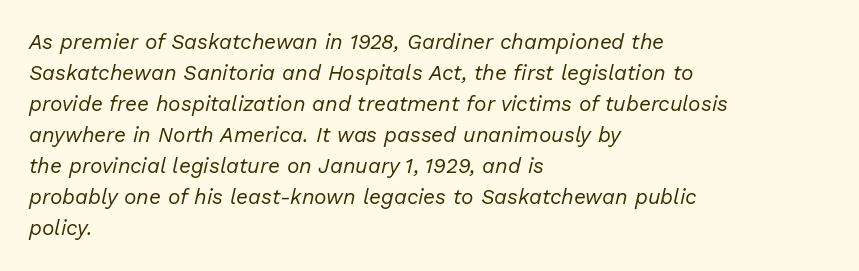
{"italic": "yes", "lean": "right", "slant_degrees": 13, "bold": "no", "underline": "no", "align": "left", "line_spacing": "normal", "line_spacing_ratio": 1.48, "letter_spacing": "normal", "letter_spacing_em": 0.0, "glyph_px": 21}
